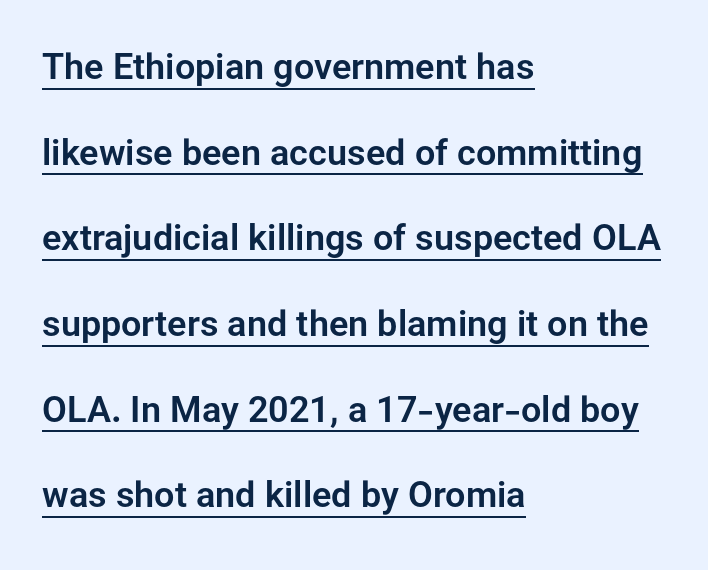
Q: Is the text italic (slanted)? A: No, it is upright.
Q: Is the typeface a serif or a sans-serif typeface? A: Sans-serif.
Q: Is the text underlined? A: Yes.
Q: How is the paragraph aligned? A: Left-aligned.
Q: Is the spacing between letters normal or unusually wide? A: Normal.
Q: Is the spacing between lines tight, normal or loose? A: Loose.
Q: Width (condensed, normal, or wide)? A: Normal.
Q: Stroke contrast? A: Low.
Q: x-height? A: Medium.
Q: Monospaced? A: No.
